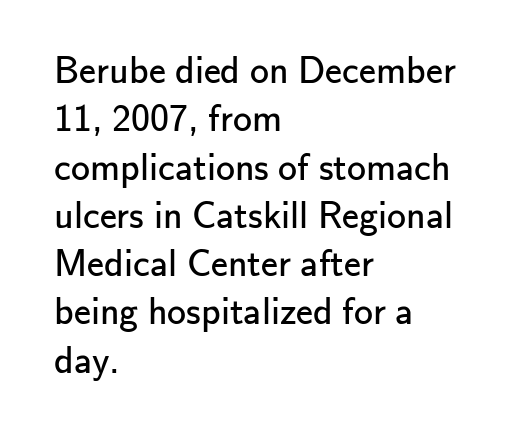
{"serif": "no", "italic": "no", "bold": "no", "weight": "regular", "width": "normal", "stroke_contrast": "low", "x_height": "small", "monospaced": "no", "underline": "no", "align": "left", "line_spacing": "normal", "line_spacing_ratio": 1.27, "letter_spacing": "normal", "letter_spacing_em": 0.0, "glyph_px": 38}
